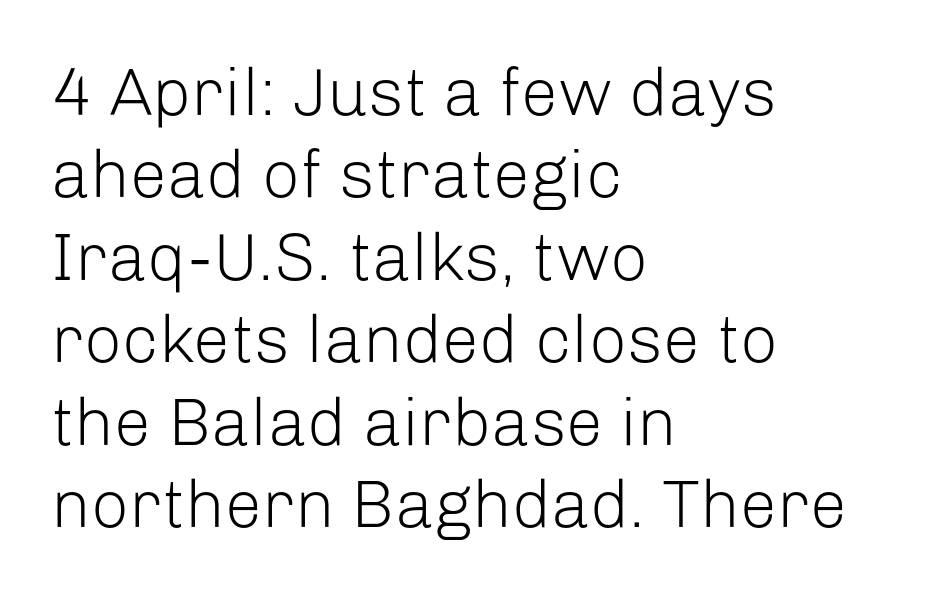
The image shows 67 px light sans-serif type, upright; set left-aligned, line spacing 1.23x, normal letter spacing, not underlined; low stroke contrast and a medium x-height.
